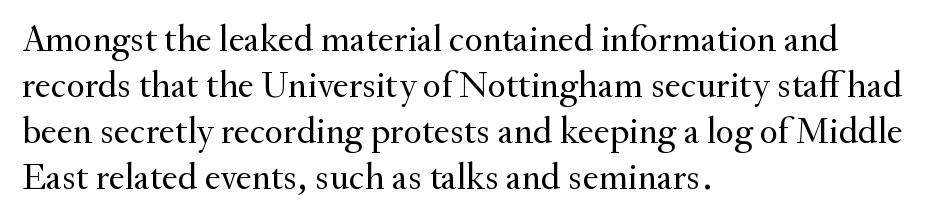
The image shows 38 px regular-weight serif type, upright; set left-aligned, line spacing 1.21x, normal letter spacing, not underlined; medium stroke contrast and a small x-height.
